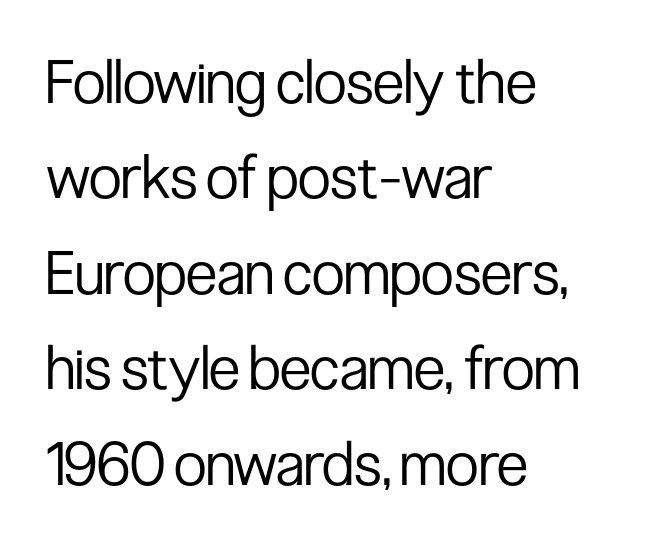
{"serif": "no", "italic": "no", "bold": "no", "weight": "regular", "width": "condensed", "stroke_contrast": "low", "x_height": "medium", "monospaced": "no", "underline": "no", "align": "left", "line_spacing": "normal", "line_spacing_ratio": 1.59, "letter_spacing": "normal", "letter_spacing_em": 0.0, "glyph_px": 60}
